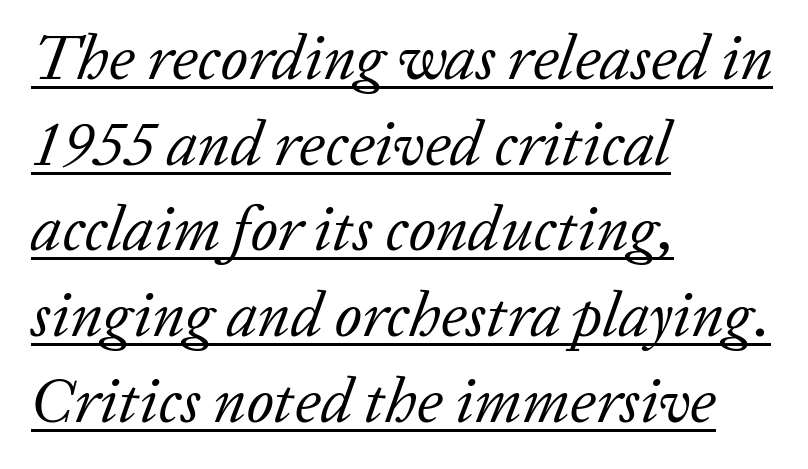
{"serif": "yes", "italic": "yes", "lean": "right", "slant_degrees": 20, "bold": "no", "weight": "regular", "width": "normal", "stroke_contrast": "low", "x_height": "medium", "monospaced": "no", "underline": "yes", "align": "left", "line_spacing": "normal", "line_spacing_ratio": 1.36, "letter_spacing": "normal", "letter_spacing_em": 0.0, "glyph_px": 63}
